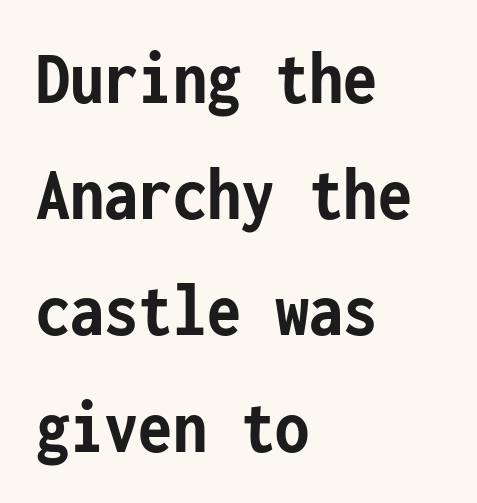
Nothing unusual about the tracking: characters are spaced as the font intends. Horizontal alignment here is leftward, the default for most running prose. One glance says typical: line gaps are just what's usual. Characters remain perfectly vertical along every line. This sample has the even, mechanical cadence of fixed-width lettering.
